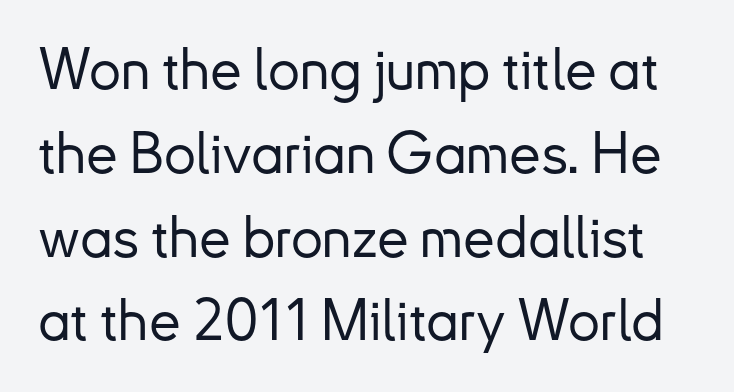
{"serif": "no", "italic": "no", "width": "normal", "stroke_contrast": "low", "x_height": "small", "monospaced": "no", "underline": "no", "line_spacing": "normal", "line_spacing_ratio": 1.47, "letter_spacing": "normal", "letter_spacing_em": 0.0, "glyph_px": 57}
